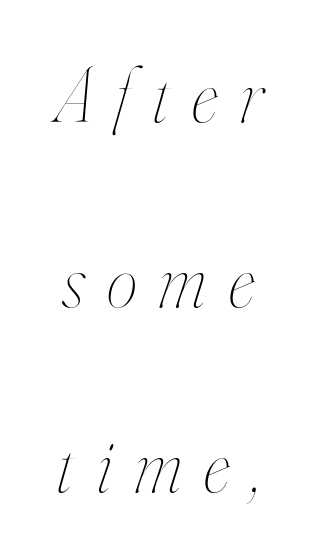
The image shows 78 px thin, condensed type, italic (leaning right); set loose line spacing (2.37x), unusually wide letter spacing (+0.28 em), not underlined; high stroke contrast and a small x-height.
